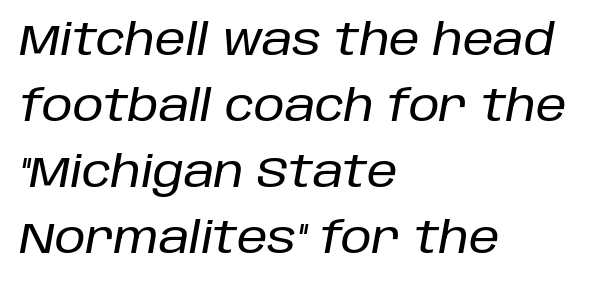
The image shows 44 px text type, italic (leaning right); set left-aligned, normal line spacing (1.5x), normal letter spacing, not underlined; low stroke contrast and a large x-height.
